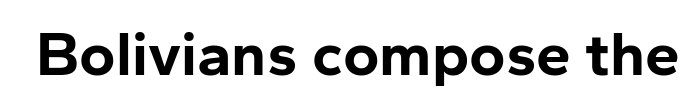
The image shows 62 px bold sans-serif type, upright; set normal letter spacing, not underlined; low stroke contrast and a medium x-height.
